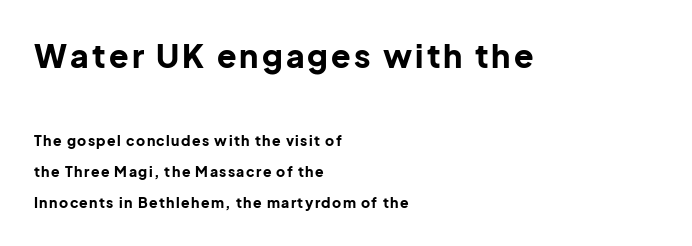
{"serif": "no", "italic": "no", "bold": "yes", "weight": "bold", "width": "normal", "stroke_contrast": "low", "x_height": "medium", "monospaced": "no", "underline": "no", "align": "left", "line_spacing": "loose", "line_spacing_ratio": 2.22, "larger_block": "first", "size_ratio": 2.29, "glyph_px": 32}
